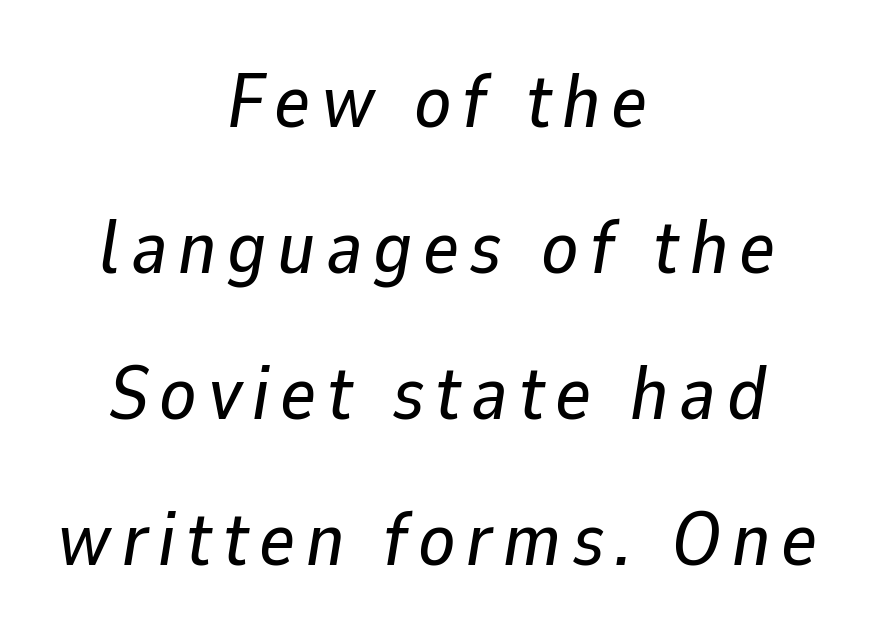
The image shows 76 px text type, italic (leaning right); set centered, loose line spacing (1.92x), not underlined; low stroke contrast and a medium x-height.
